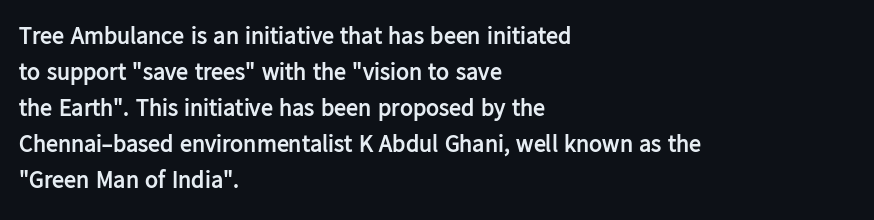
{"italic": "no", "bold": "yes", "underline": "no", "align": "left", "line_spacing": "normal", "line_spacing_ratio": 1.5, "letter_spacing": "normal", "letter_spacing_em": 0.0, "glyph_px": 24}
